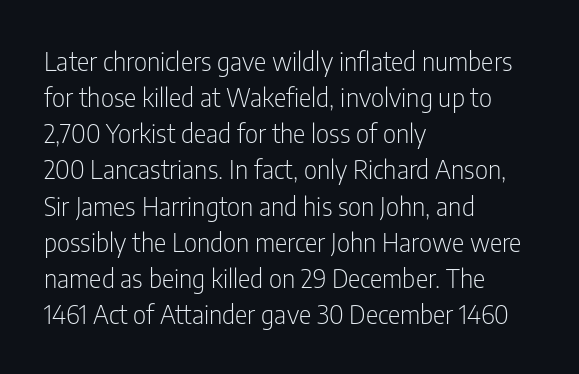
Q: Is the text bold? A: No.
Q: Is the text italic (slanted)? A: No, it is upright.
Q: Is the text underlined? A: No.
Q: How is the paragraph aligned? A: Left-aligned.
Q: Is the spacing between letters normal or unusually wide? A: Normal.
Q: Is the spacing between lines tight, normal or loose? A: Normal.
